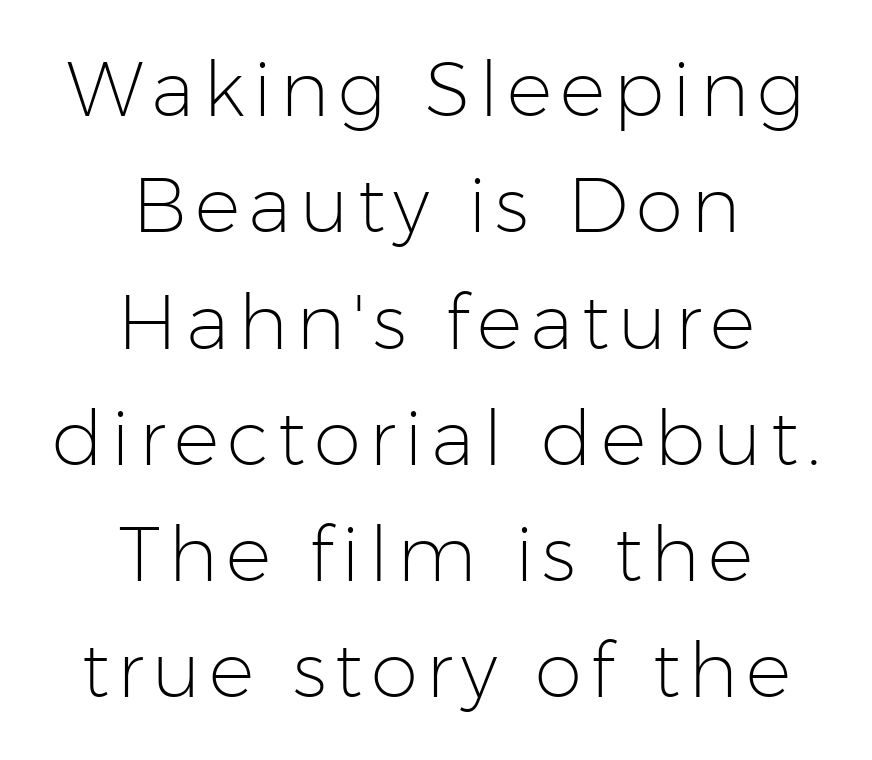
Beneath every word, the page is bare. Is this a sans? Yes — the strokes have no serifs. Every row of glyphs is offset so its center matches the block's center. You could not count columns in this text — the font is proportionally spaced.
